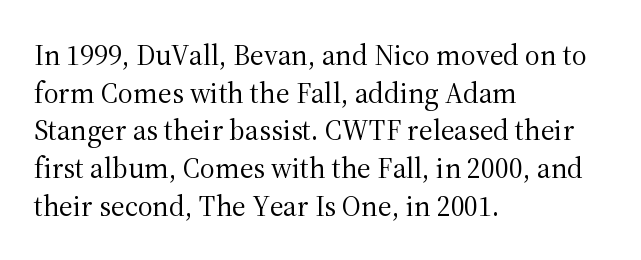
{"serif": "yes", "italic": "no", "bold": "no", "weight": "regular", "width": "normal", "stroke_contrast": "medium", "x_height": "medium", "monospaced": "no", "underline": "no", "align": "left", "line_spacing": "normal", "line_spacing_ratio": 1.3, "letter_spacing": "normal", "letter_spacing_em": 0.0, "glyph_px": 29}
